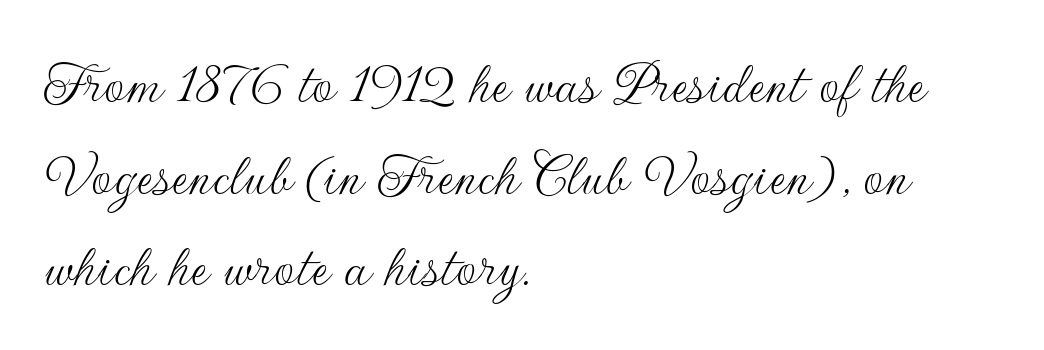
This sample is left-justified, so line endings fall wherever the words run out. The space beneath each line is pristine and unruled. Rows of type keep a routine distance in the vertical direction. The letters carry no serifs — their stems end cleanly without finishing strokes. Between one letter and the next there's only the usual sliver of space.
